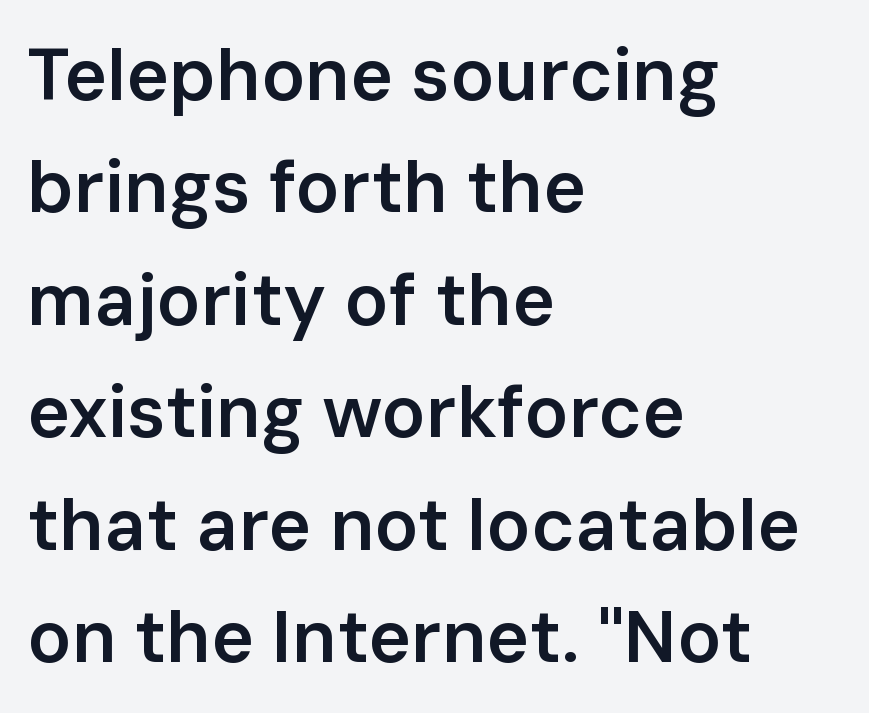
The image shows 73 px semibold sans-serif type, upright; set left-aligned, normal line spacing (1.54x), normal letter spacing, not underlined; low stroke contrast and a medium x-height.
